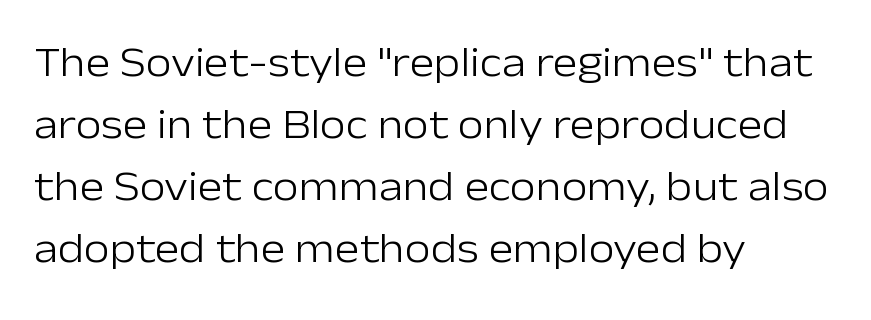
Is this a sans? Yes — the strokes have no serifs. Rendered with straight, roman letterforms. The face looks like a standard text weight, possibly lighter. Short and long lines alike share a common starting point at left. What's the leading like? Ordinary, nothing unusual. The passage shown is typed in a proportional face where columns would drift.
